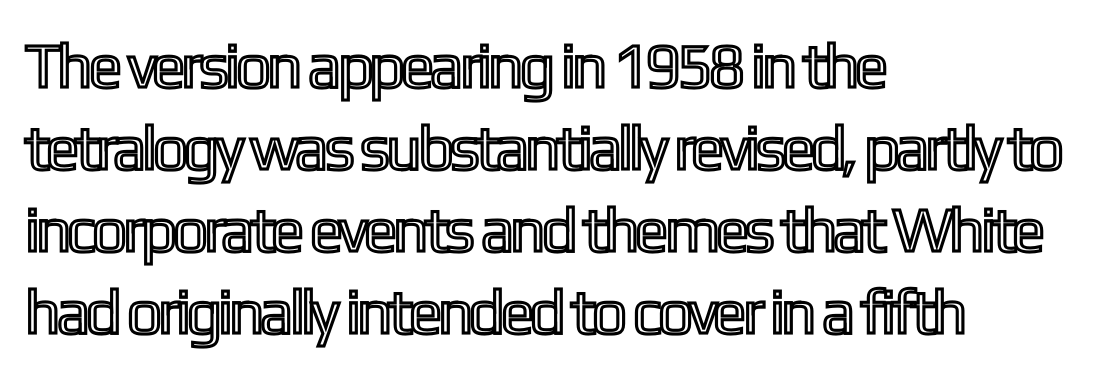
Q: Is the text italic (slanted)? A: No, it is upright.
Q: Is the text underlined? A: No.
Q: How is the paragraph aligned? A: Left-aligned.
Q: Is the spacing between letters normal or unusually wide? A: Normal.
Q: Is the spacing between lines tight, normal or loose? A: Normal.
Q: Width (condensed, normal, or wide)? A: Condensed.
Q: x-height? A: Medium.
Q: Monospaced? A: No.
